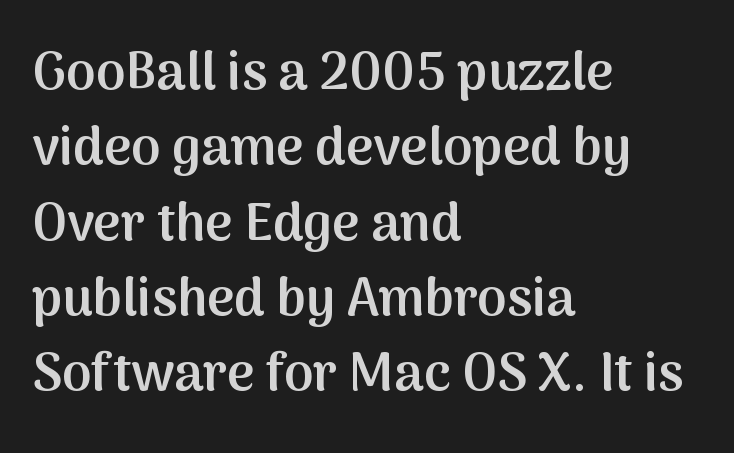
Q: Is the text bold? A: Semi-bold.
Q: Is the text italic (slanted)? A: No, it is upright.
Q: Is the typeface a serif or a sans-serif typeface? A: Sans-serif.
Q: Is the text underlined? A: No.
Q: How is the paragraph aligned? A: Left-aligned.
Q: Is the spacing between letters normal or unusually wide? A: Normal.
Q: Is the spacing between lines tight, normal or loose? A: Normal.
Q: Width (condensed, normal, or wide)? A: Normal.
Q: Stroke contrast? A: Medium.
Q: x-height? A: Medium.
Q: Monospaced? A: No.
